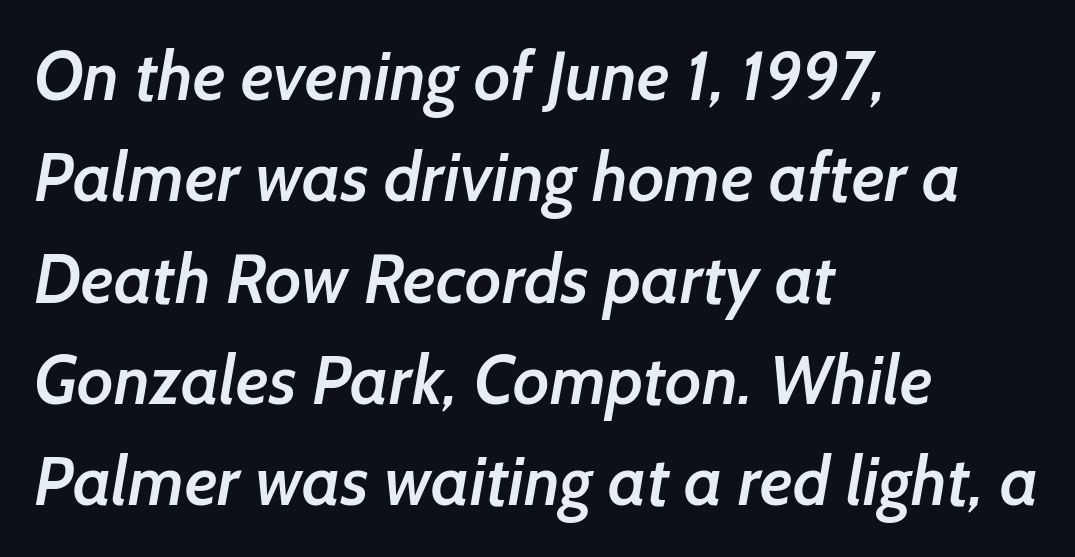
Q: Is the text bold? A: Semi-bold.
Q: Is the typeface a serif or a sans-serif typeface? A: Sans-serif.
Q: Is the text underlined? A: No.
Q: How is the paragraph aligned? A: Left-aligned.
Q: Is the spacing between letters normal or unusually wide? A: Normal.
Q: Is the spacing between lines tight, normal or loose? A: Normal.
Q: Width (condensed, normal, or wide)? A: Normal.
Q: Stroke contrast? A: Low.
Q: x-height? A: Medium.
Q: Monospaced? A: No.
